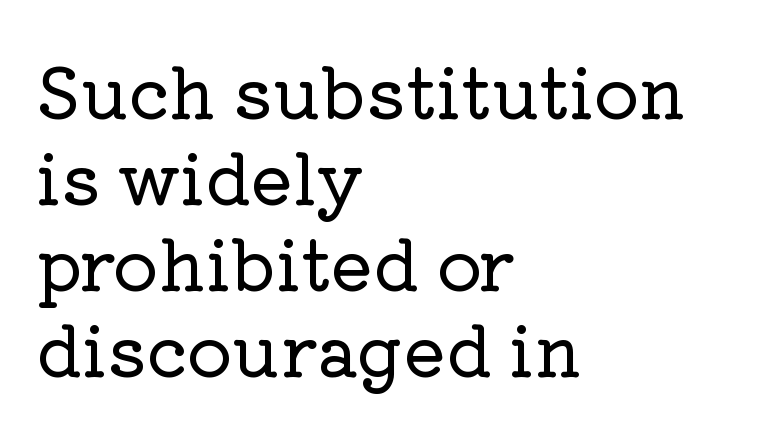
A typesetter would call this proportional, since set widths differ per character. Type without underlining. Where is the straight margin? On the left. Does the lettering tilt? It doesn't — this is upright. What stands out about the letter spacing? Nothing — it is the standard amount.
